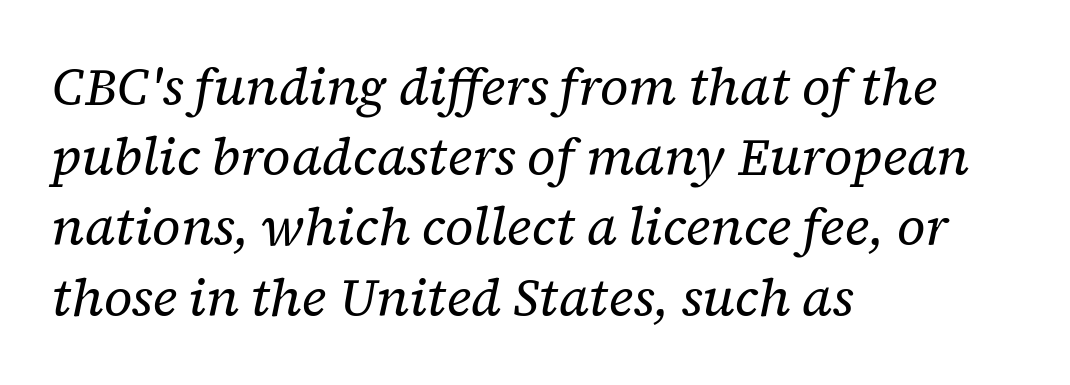
{"serif": "yes", "italic": "yes", "lean": "right", "slant_degrees": 12, "bold": "no", "weight": "regular", "width": "normal", "stroke_contrast": "low", "x_height": "medium", "monospaced": "no", "underline": "no", "align": "left", "line_spacing": "normal", "line_spacing_ratio": 1.35, "letter_spacing": "normal", "letter_spacing_em": 0.0, "glyph_px": 52}
